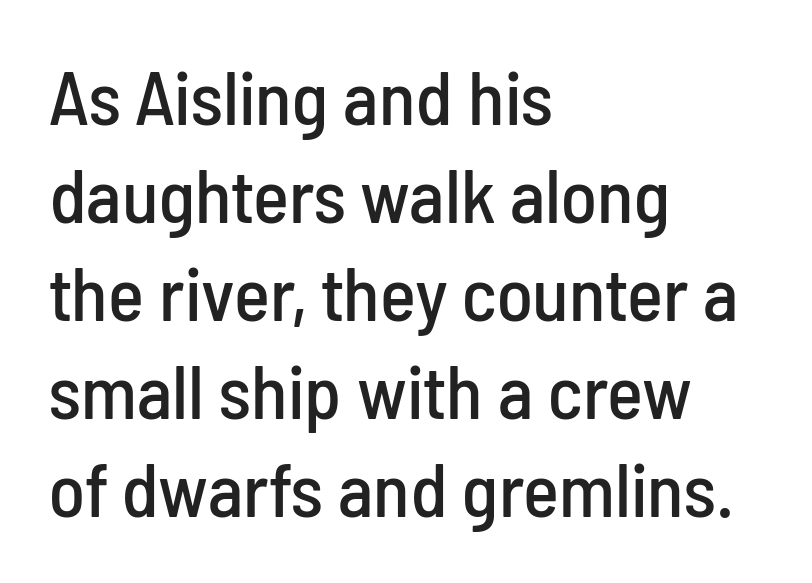
{"serif": "no", "italic": "no", "width": "condensed", "stroke_contrast": "low", "x_height": "medium", "monospaced": "no", "underline": "no", "align": "left", "line_spacing": "normal", "line_spacing_ratio": 1.29, "letter_spacing": "normal", "letter_spacing_em": 0.0, "glyph_px": 76}
